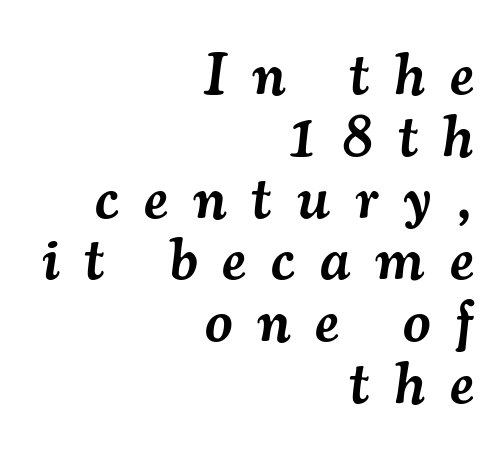
The image shows 60 px semibold serif type, italic (leaning right); set right-aligned, tight line spacing (1.03x), unusually wide letter spacing (+0.42 em), not underlined; medium stroke contrast and a small x-height.
